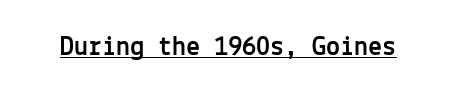
Q: Is the text italic (slanted)? A: No, it is upright.
Q: Is the typeface a serif or a sans-serif typeface? A: Sans-serif.
Q: Is the text underlined? A: Yes.
Q: Is the spacing between letters normal or unusually wide? A: Normal.
Q: Width (condensed, normal, or wide)? A: Normal.
Q: x-height? A: Medium.
Q: Monospaced? A: Yes.
